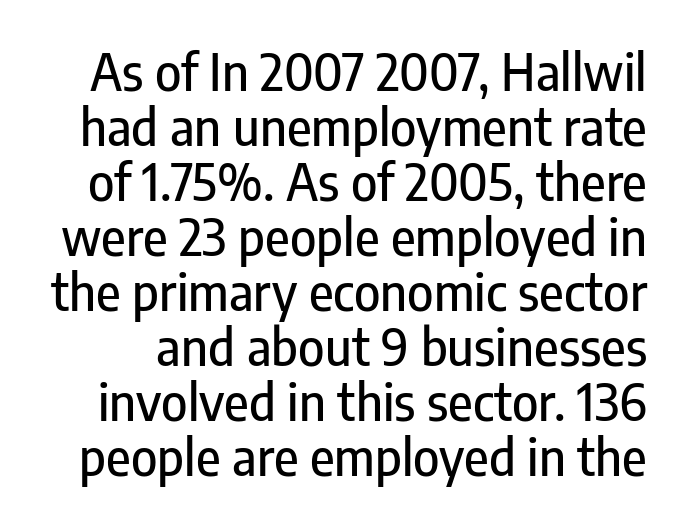
The image shows 50 px condensed sans-serif type, upright; set tight line spacing (1.1x), normal letter spacing, not underlined; low stroke contrast and a medium x-height.
